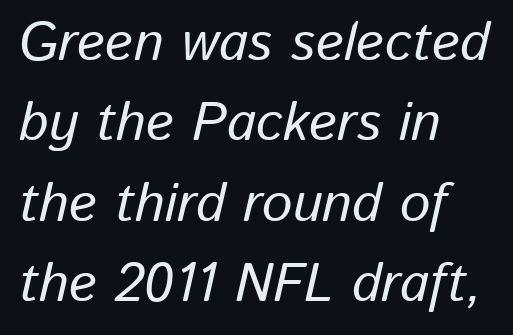
The image shows 54 px text type, italic (leaning right); set left-aligned, normal line spacing (1.49x), normal letter spacing, not underlined; low stroke contrast and a medium x-height.
